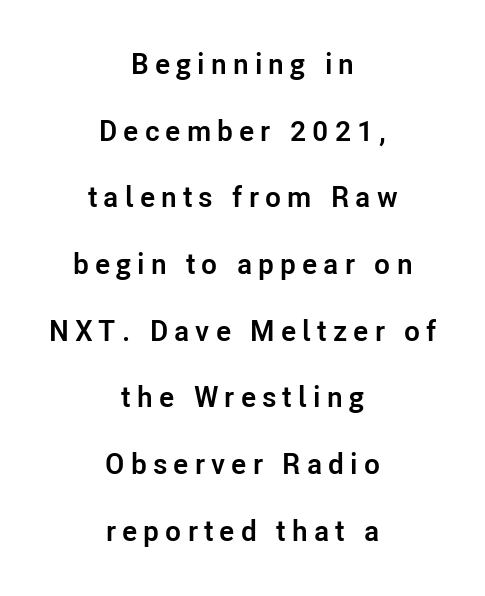
Q: Is the text bold? A: Yes.
Q: Is the text italic (slanted)? A: No, it is upright.
Q: Is the typeface a serif or a sans-serif typeface? A: Sans-serif.
Q: Is the text underlined? A: No.
Q: How is the paragraph aligned? A: Centered.
Q: Is the spacing between letters normal or unusually wide? A: Unusually wide.
Q: Is the spacing between lines tight, normal or loose? A: Loose.
Q: Width (condensed, normal, or wide)? A: Normal.
Q: Stroke contrast? A: Low.
Q: x-height? A: Medium.
Q: Monospaced? A: No.
